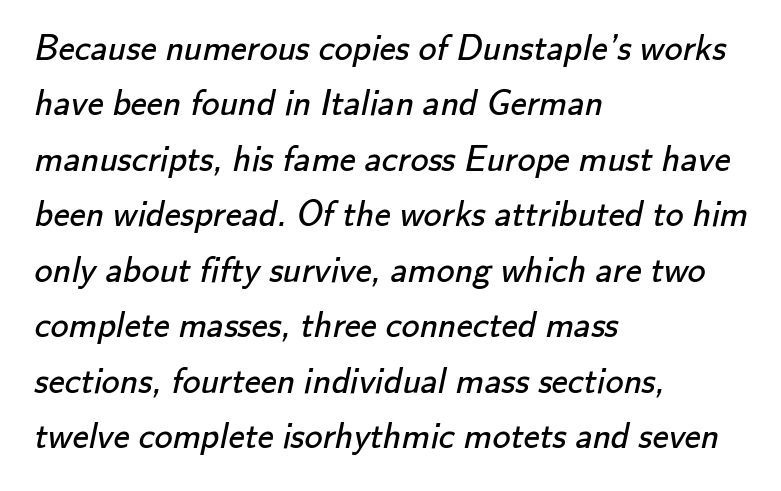
The image shows 36 px regular-weight sans-serif type; set left-aligned, normal line spacing (1.54x), normal letter spacing, not underlined; low stroke contrast and a small x-height.
